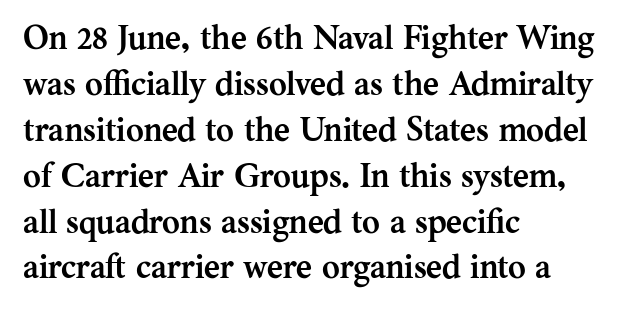
{"serif": "yes", "italic": "no", "bold": "yes", "weight": "semibold", "width": "normal", "stroke_contrast": "medium", "x_height": "medium", "monospaced": "no", "underline": "no", "align": "left", "line_spacing": "normal", "line_spacing_ratio": 1.35, "letter_spacing": "normal", "letter_spacing_em": 0.0, "glyph_px": 34}
